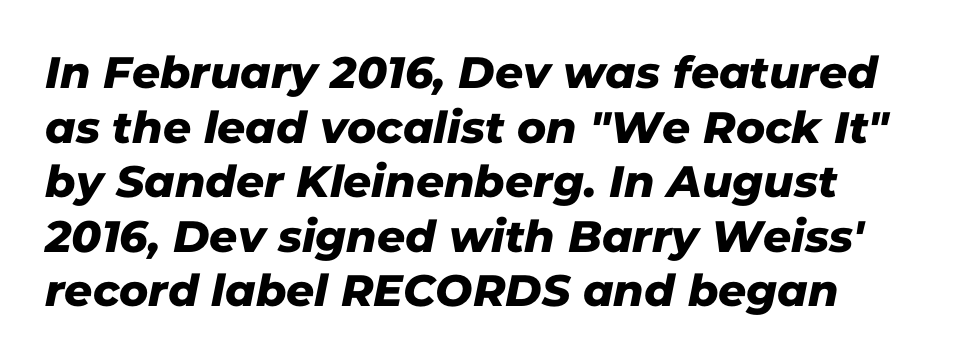
The image shows 44 px sans-serif type; set line spacing 1.24x, normal letter spacing, not underlined; low stroke contrast and a medium x-height.
